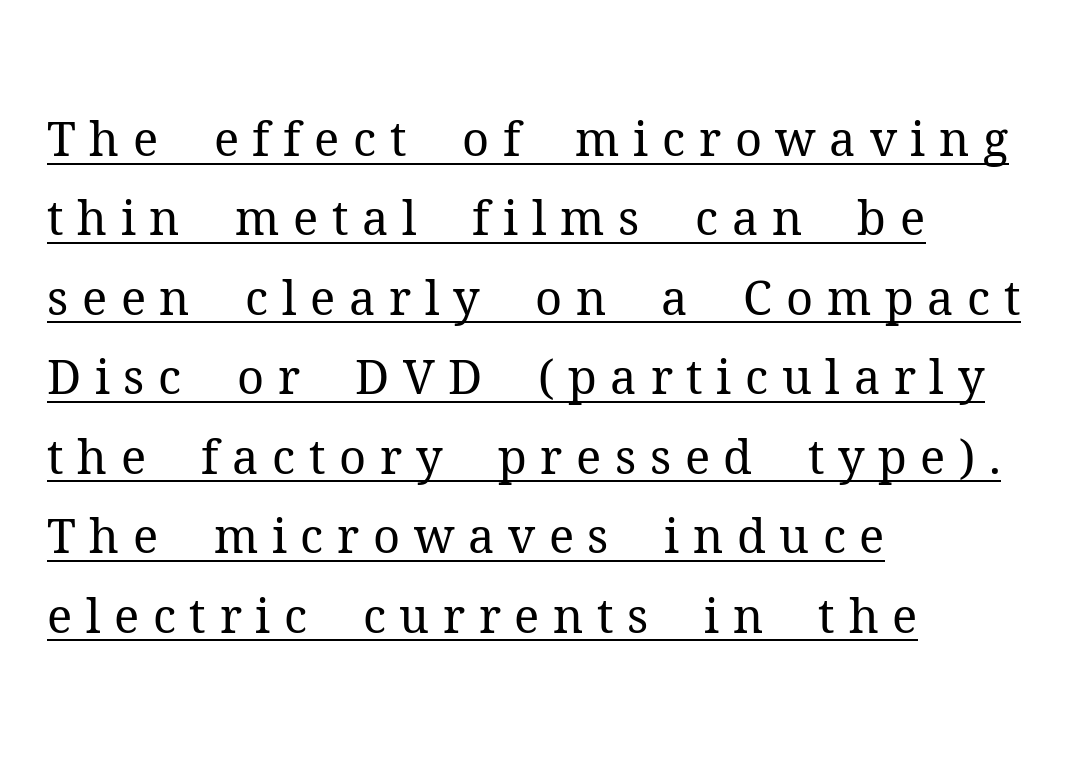
{"serif": "yes", "italic": "no", "bold": "no", "weight": "regular", "width": "normal", "stroke_contrast": "medium", "x_height": "medium", "monospaced": "no", "underline": "yes", "align": "left", "line_spacing": "normal", "line_spacing_ratio": 1.69, "letter_spacing": "wide", "letter_spacing_em": 0.29, "glyph_px": 47}
